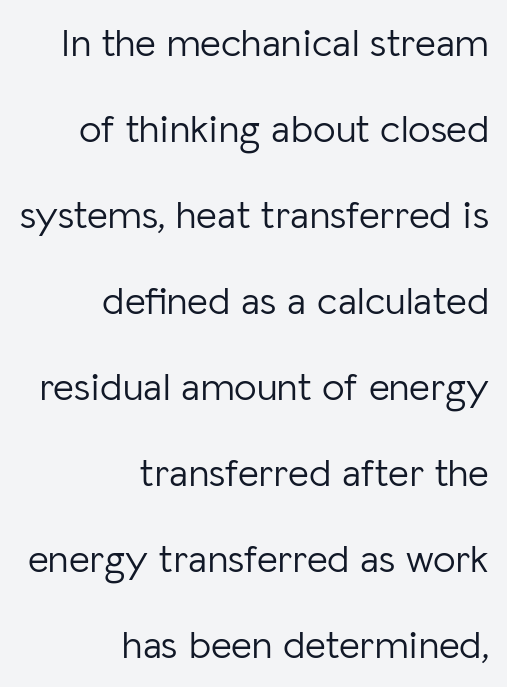
The image shows 40 px light sans-serif type, upright; set right-aligned, loose line spacing (2.15x), normal letter spacing, not underlined; low stroke contrast and a medium x-height.
